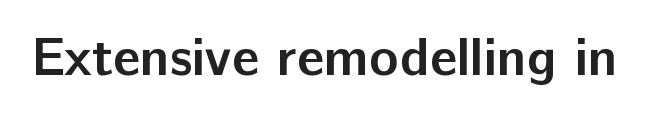
{"serif": "no", "italic": "no", "bold": "yes", "weight": "semibold", "width": "normal", "stroke_contrast": "low", "x_height": "medium", "monospaced": "no", "underline": "no", "letter_spacing": "normal", "letter_spacing_em": 0.0, "glyph_px": 54}
